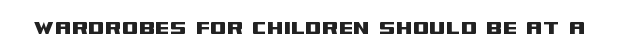
{"italic": "no", "underline": "no", "letter_spacing": "normal", "letter_spacing_em": 0.0, "glyph_px": 24}
